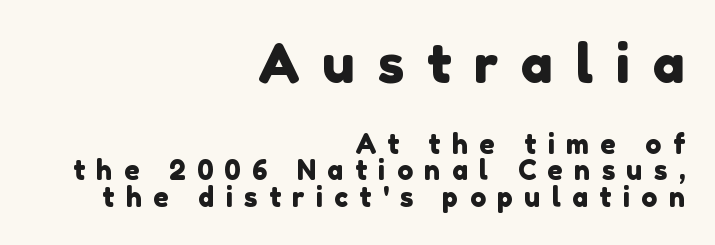
The composition opens big and finishes small. The rendering uses natural spacing where letterforms have individual widths. Whoever set this chose condensed vertical rhythm over breathing room. Caption: expanded tracking, letters set apart. The rendering shows plain stroke endings on the letterforms — a sans-serif design.
